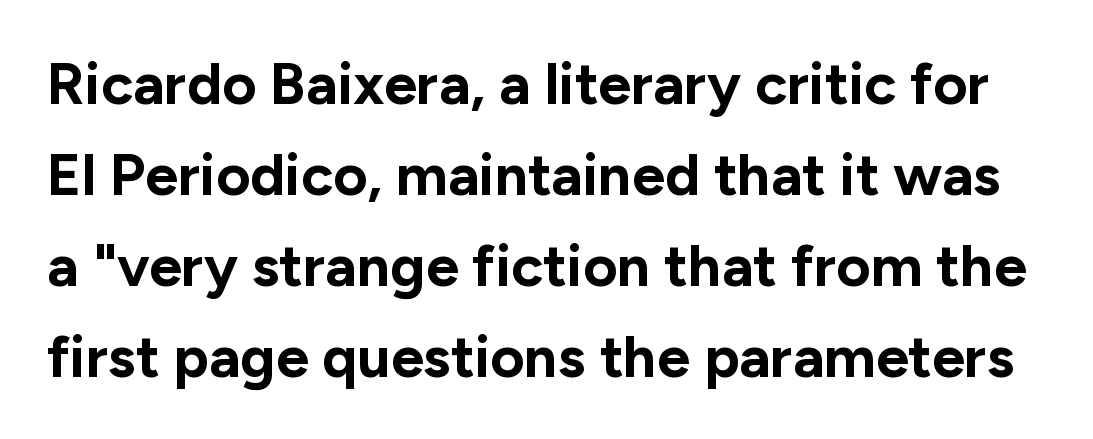
{"serif": "no", "italic": "no", "bold": "yes", "weight": "bold", "width": "normal", "stroke_contrast": "low", "x_height": "medium", "monospaced": "no", "underline": "no", "line_spacing": "normal", "line_spacing_ratio": 1.54, "letter_spacing": "normal", "letter_spacing_em": 0.0, "glyph_px": 59}
